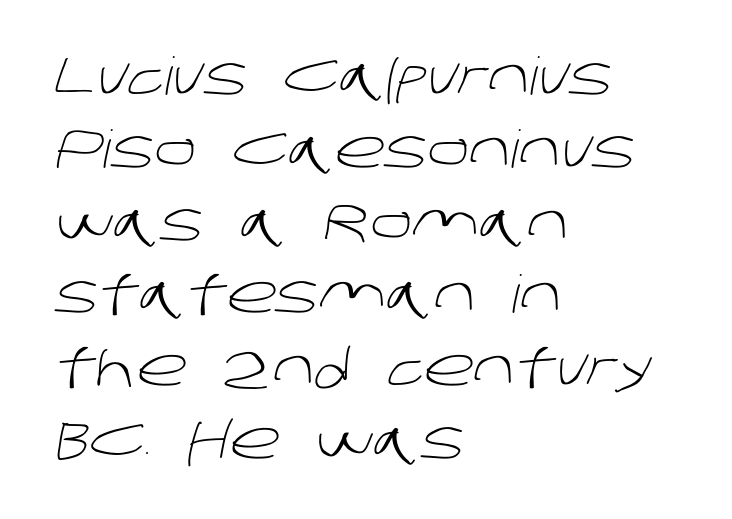
Here the designer chose a conventional face with non-uniform glyph widths. This rendering employs a face without finishing strokes, i.e., a sans-serif. Does the leading feel generous? No, just average. The text block is weighted toward the left margin, trailing off unevenly rightward. Letters have the restrained weight of plain body copy at most. Nobody touched the tracking dial on this one.
